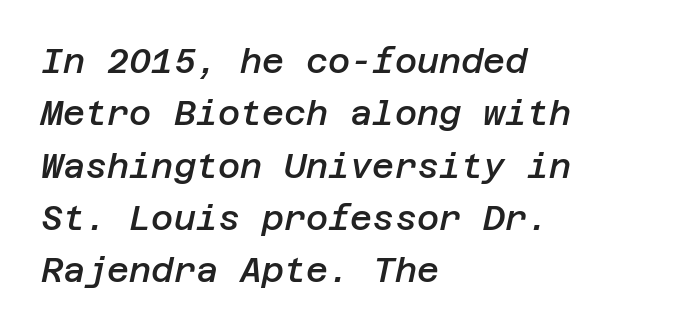
Baseline-to-baseline distance is the conventional proportion of letter height. The baseline area is clear. A semibold gives these letters moderate extra thickness, short of bold. The lines are quadded left. The line texture is even and compact thanks to regular tracking.
